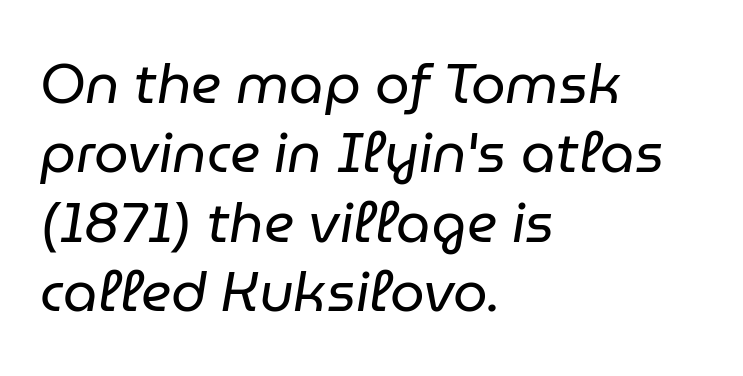
The image shows 55 px regular-weight type, italic (leaning right); set left-aligned, normal line spacing (1.26x), normal letter spacing, not underlined; low stroke contrast and a medium x-height.
